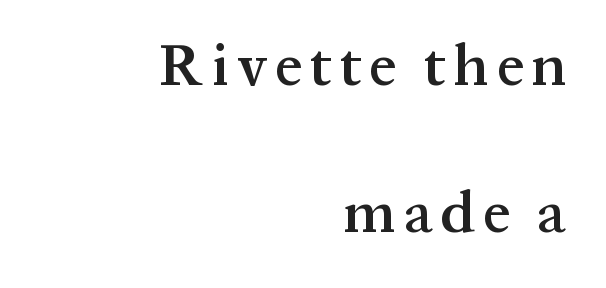
The image shows 59 px semibold serif type, upright; set right-aligned, loose line spacing (2.5x), not underlined; medium stroke contrast and a medium x-height.
